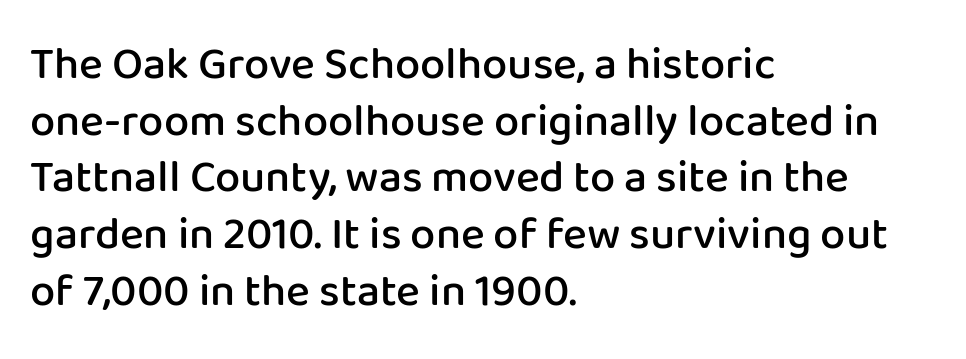
The image shows 45 px semibold sans-serif type, upright; set left-aligned, normal line spacing (1.26x), normal letter spacing, not underlined; low stroke contrast and a medium x-height.
